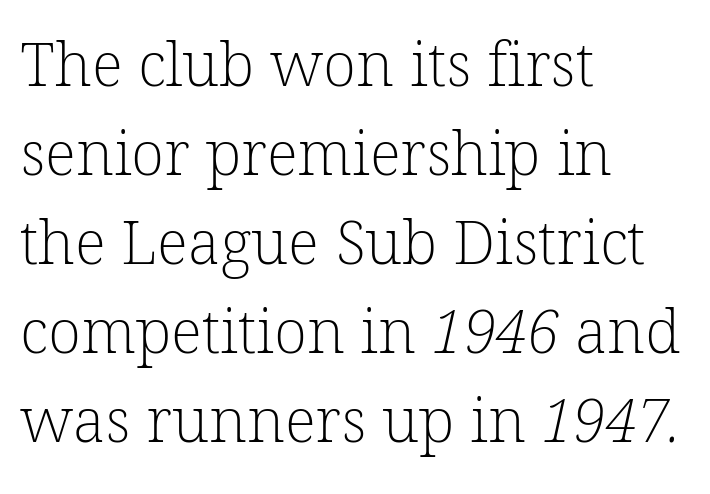
Tracking value appears to be zero — textbook default spacing. Type without underlining. How would I describe the line gaps? Plain and ordinary. The font is comparable to plain body text, perhaps lighter.
